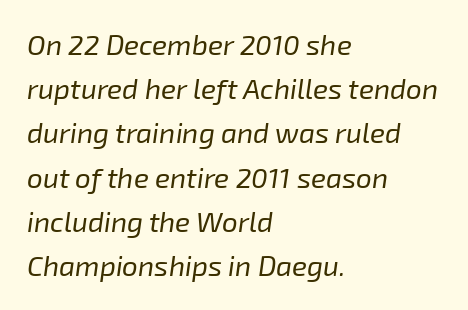
{"italic": "yes", "lean": "right", "slant_degrees": 8, "bold": "no", "weight": "regular", "width": "normal", "stroke_contrast": "low", "x_height": "medium", "monospaced": "no", "underline": "no", "align": "left", "line_spacing": "normal", "line_spacing_ratio": 1.58, "letter_spacing": "normal", "letter_spacing_em": 0.0, "glyph_px": 28}
